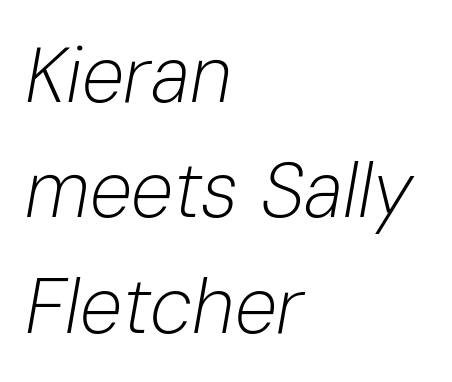
Q: Is the text bold? A: No.
Q: Is the text italic (slanted)? A: Yes, it leans right by about 10 degrees.
Q: Is the text underlined? A: No.
Q: How is the paragraph aligned? A: Left-aligned.
Q: Is the spacing between letters normal or unusually wide? A: Normal.
Q: Is the spacing between lines tight, normal or loose? A: Normal.
Q: Width (condensed, normal, or wide)? A: Normal.
Q: Stroke contrast? A: Low.
Q: x-height? A: Medium.
Q: Monospaced? A: No.
